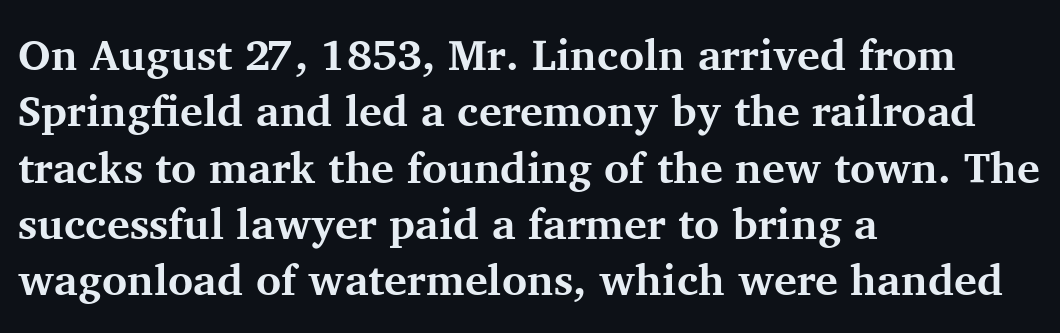
The image shows 43 px bold serif type, upright; set left-aligned, normal line spacing (1.31x), normal letter spacing, not underlined; medium stroke contrast and a medium x-height.
